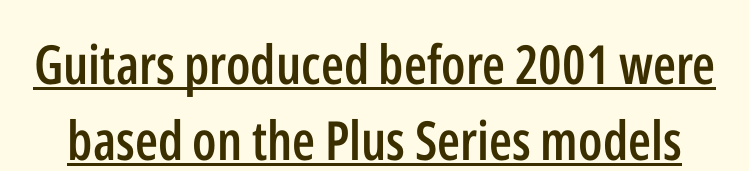
This sample uses plain, unmodified letter spacing. The text was rendered using a sans face with plain stroke endings. Like a heading marked for emphasis, these lines bear an underscore. Semibold letterforms, between regular and bold.
